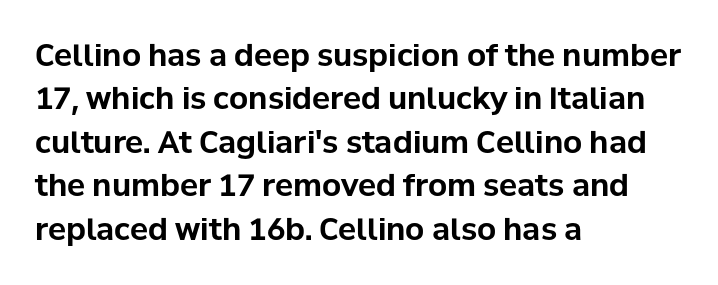
Words float on clear page, feet unadorned. Vertical strokes here are truly vertical. Typographic density is high because the face is bold. Spacing between characters is what you'd get straight out of the box. Every row of glyphs begins at an identical x-position on the left.
